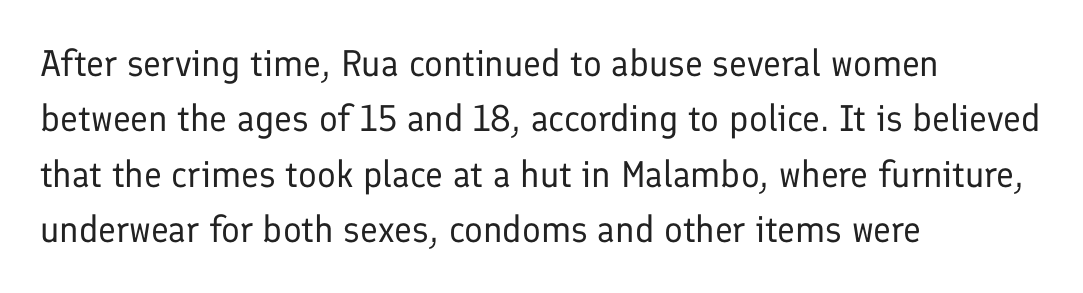
{"serif": "no", "italic": "no", "bold": "no", "weight": "regular", "width": "normal", "stroke_contrast": "low", "x_height": "medium", "monospaced": "no", "underline": "no", "align": "left", "line_spacing": "normal", "line_spacing_ratio": 1.5, "letter_spacing": "normal", "letter_spacing_em": 0.0, "glyph_px": 37}
